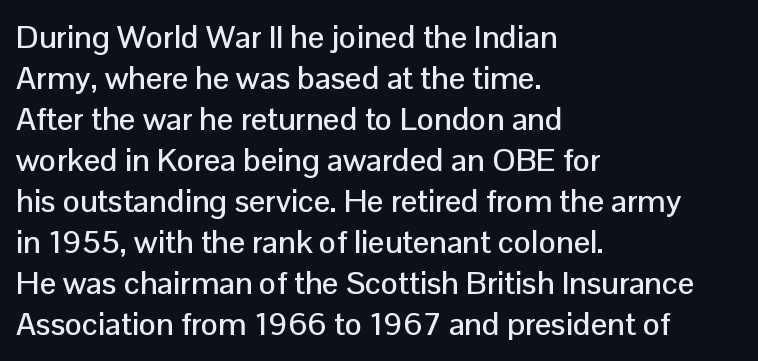
Q: Is the text italic (slanted)? A: No, it is upright.
Q: Is the typeface a serif or a sans-serif typeface? A: Sans-serif.
Q: Is the text underlined? A: No.
Q: How is the paragraph aligned? A: Left-aligned.
Q: Is the spacing between letters normal or unusually wide? A: Normal.
Q: Is the spacing between lines tight, normal or loose? A: Normal.
Q: Width (condensed, normal, or wide)? A: Normal.
Q: Stroke contrast? A: Low.
Q: x-height? A: Medium.
Q: Monospaced? A: No.
